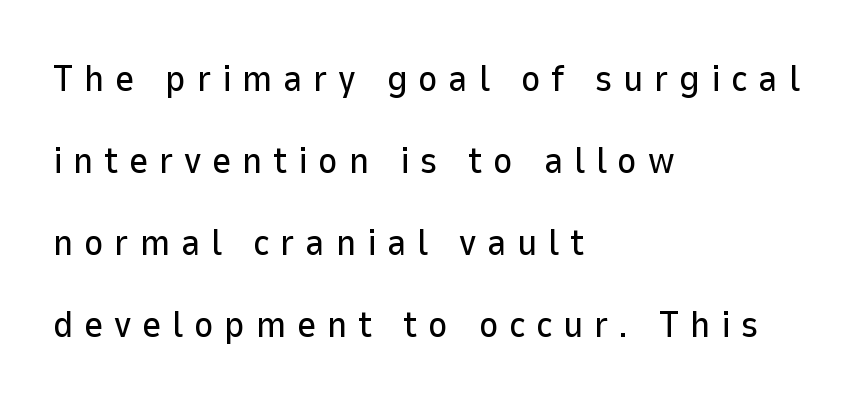
The image shows 37 px sans-serif type, upright; set left-aligned, loose line spacing (2.22x), unusually wide letter spacing (+0.29 em), not underlined; low stroke contrast and a medium x-height.
